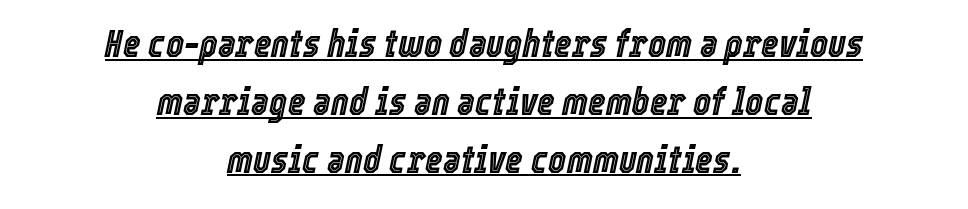
{"italic": "yes", "lean": "right", "slant_degrees": 12, "width": "condensed", "x_height": "medium", "monospaced": "no", "underline": "yes", "align": "center", "line_spacing": "normal", "line_spacing_ratio": 1.52, "letter_spacing": "normal", "letter_spacing_em": 0.0, "glyph_px": 38}
